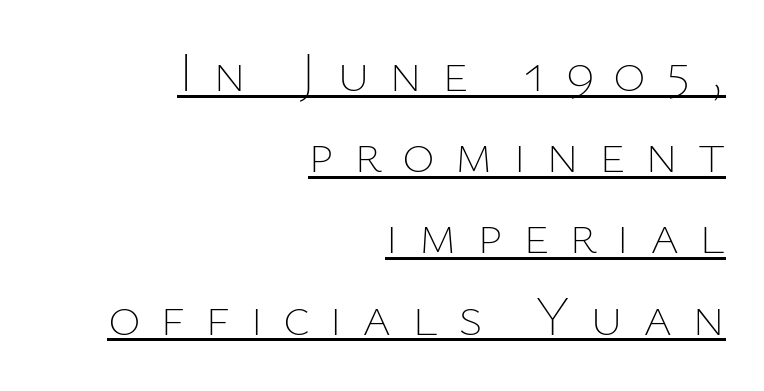
{"italic": "no", "bold": "no", "weight": "thin", "width": "normal", "stroke_contrast": "low", "x_height": "medium", "monospaced": "no", "underline": "yes", "align": "right", "line_spacing": "normal", "line_spacing_ratio": 1.45, "letter_spacing": "wide", "letter_spacing_em": 0.35, "glyph_px": 56}
